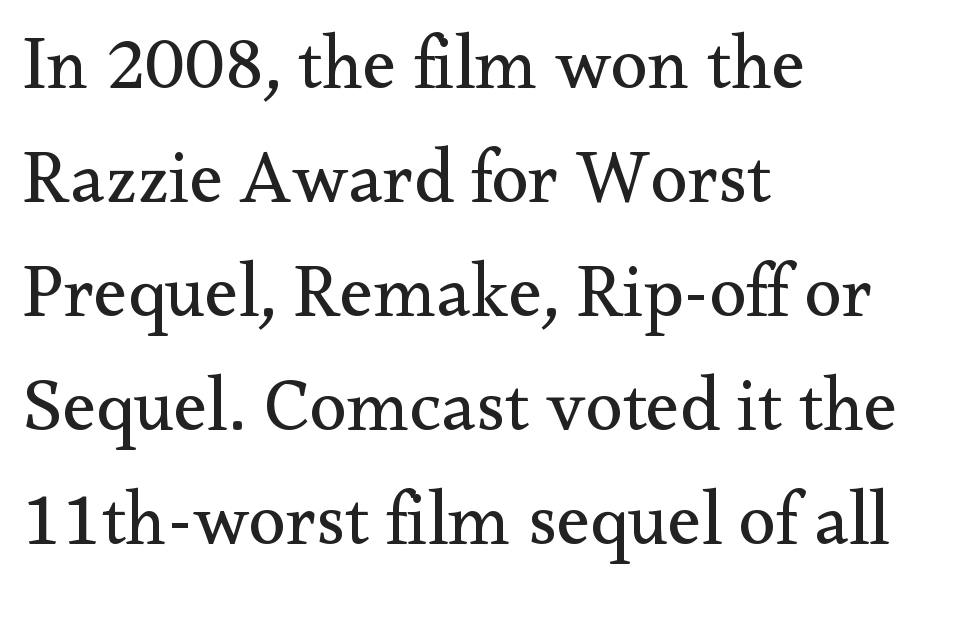
The type sits square on the baseline with zero lean. Think standard paragraph weight, or any step lighter than that. This sample has the flowing, uneven cadence of proportional lettering. A typesetter would call this zero additional tracking.
